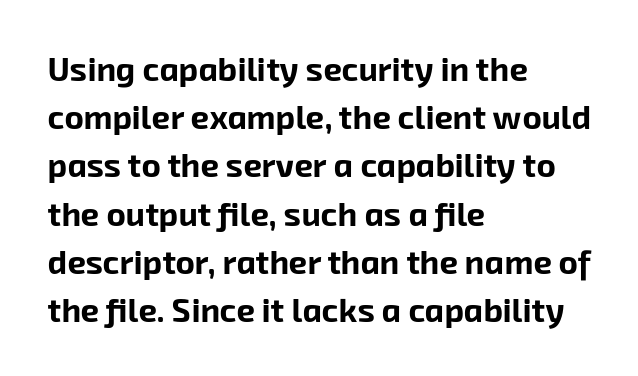
The image shows 33 px bold sans-serif type; set left-aligned, normal line spacing (1.46x), normal letter spacing, not underlined; low stroke contrast and a medium x-height.
